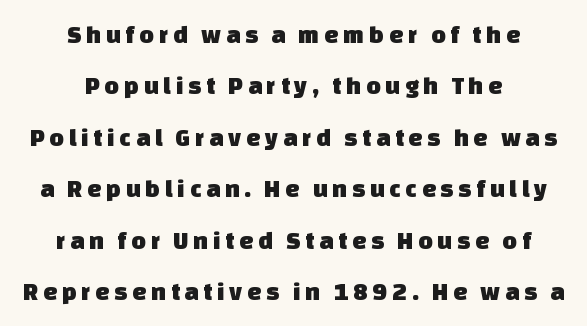
Q: Is the text underlined? A: No.
Q: How is the paragraph aligned? A: Centered.
Q: Is the spacing between lines tight, normal or loose? A: Loose.
